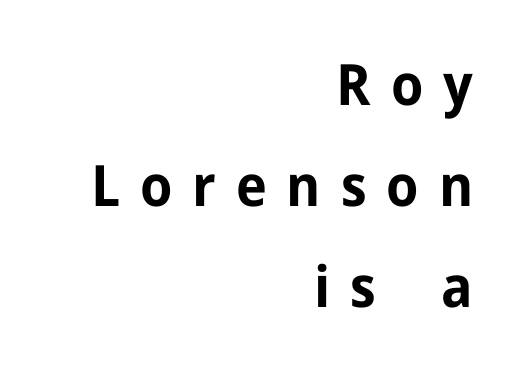
{"serif": "no", "italic": "no", "bold": "yes", "weight": "bold", "width": "normal", "stroke_contrast": "low", "x_height": "medium", "monospaced": "no", "underline": "no", "align": "right", "line_spacing_ratio": 1.77, "letter_spacing": "wide", "letter_spacing_em": 0.35, "glyph_px": 57}
